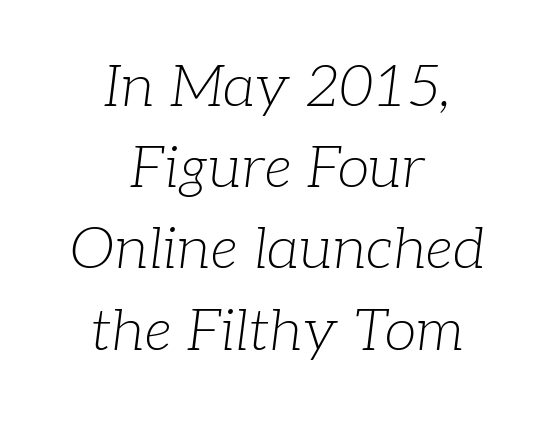
This rendering employs a face with finishing strokes, i.e., a serif. Every row of glyphs is offset so its center matches the block's center. Students, note that the glyphs here touch the page at normal intervals. The rendering applies a slant to the glyphs. The space between consecutive lines is moderate.
